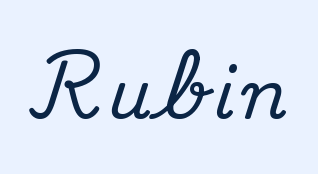
Q: Is the text italic (slanted)? A: Yes.
Q: Is the typeface a serif or a sans-serif typeface? A: Serif.
Q: Is the text underlined? A: No.
Q: Width (condensed, normal, or wide)? A: Normal.
Q: Stroke contrast? A: Medium.
Q: x-height? A: Small.
Q: Monospaced? A: No.
